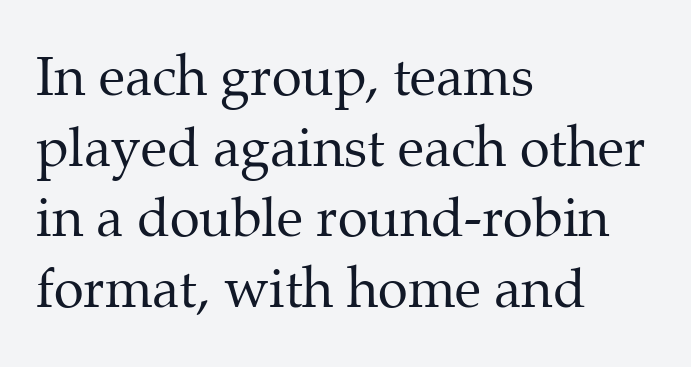
The image shows 54 px regular-weight serif type, upright; set left-aligned, normal line spacing (1.31x), normal letter spacing, not underlined; medium stroke contrast and a medium x-height.
